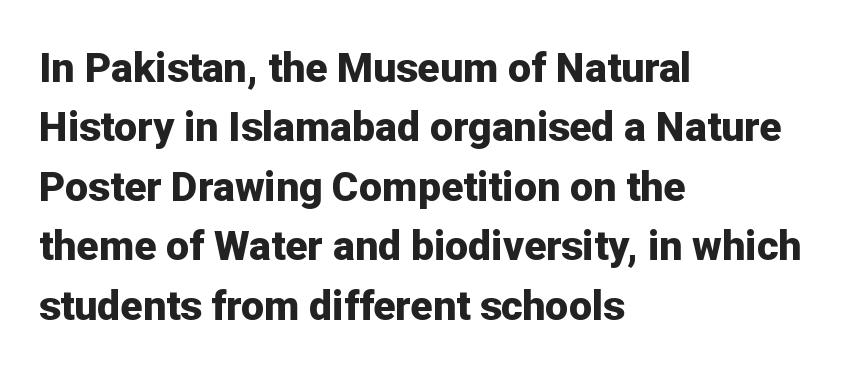
Q: Is the text bold? A: Yes.
Q: Is the text italic (slanted)? A: No, it is upright.
Q: Is the typeface a serif or a sans-serif typeface? A: Sans-serif.
Q: Is the text underlined? A: No.
Q: How is the paragraph aligned? A: Left-aligned.
Q: Is the spacing between letters normal or unusually wide? A: Normal.
Q: Is the spacing between lines tight, normal or loose? A: Normal.
Q: Width (condensed, normal, or wide)? A: Normal.
Q: Stroke contrast? A: Low.
Q: x-height? A: Medium.
Q: Monospaced? A: No.
